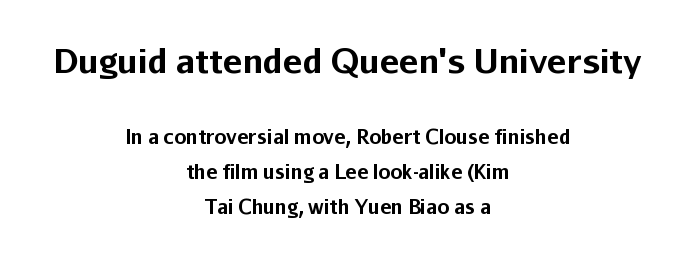
Block one is the big one; block two sits smaller underneath. It's the straight-up-and-down kind of type. Here the designer chose a conventional face with non-uniform glyph widths. Underline: absent. The paragraph has two soft edges and a firm central axis. The rendering keeps characters at their native spacing.
